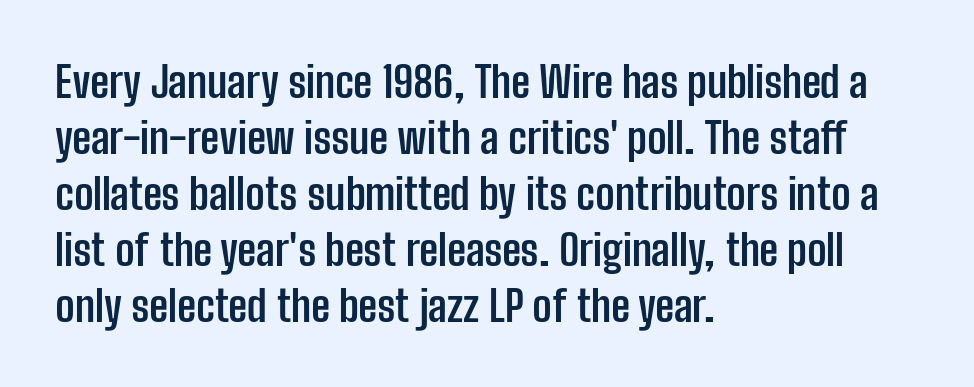
Q: Is the text bold? A: Yes.
Q: Is the text italic (slanted)? A: No, it is upright.
Q: Is the typeface a serif or a sans-serif typeface? A: Sans-serif.
Q: Is the text underlined? A: No.
Q: How is the paragraph aligned? A: Left-aligned.
Q: Is the spacing between letters normal or unusually wide? A: Normal.
Q: Is the spacing between lines tight, normal or loose? A: Normal.
Q: Width (condensed, normal, or wide)? A: Condensed.
Q: Stroke contrast? A: Low.
Q: x-height? A: Medium.
Q: Monospaced? A: No.
